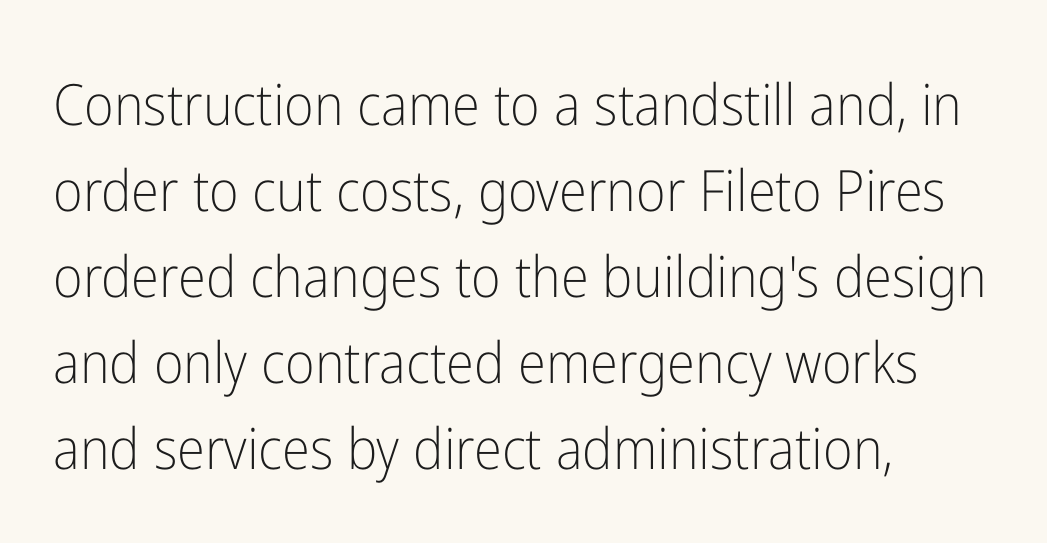
Q: Is the text bold? A: No.
Q: Is the text italic (slanted)? A: No, it is upright.
Q: Is the typeface a serif or a sans-serif typeface? A: Sans-serif.
Q: Is the text underlined? A: No.
Q: How is the paragraph aligned? A: Left-aligned.
Q: Is the spacing between letters normal or unusually wide? A: Normal.
Q: Is the spacing between lines tight, normal or loose? A: Normal.
Q: Width (condensed, normal, or wide)? A: Condensed.
Q: Stroke contrast? A: Low.
Q: x-height? A: Medium.
Q: Monospaced? A: No.
